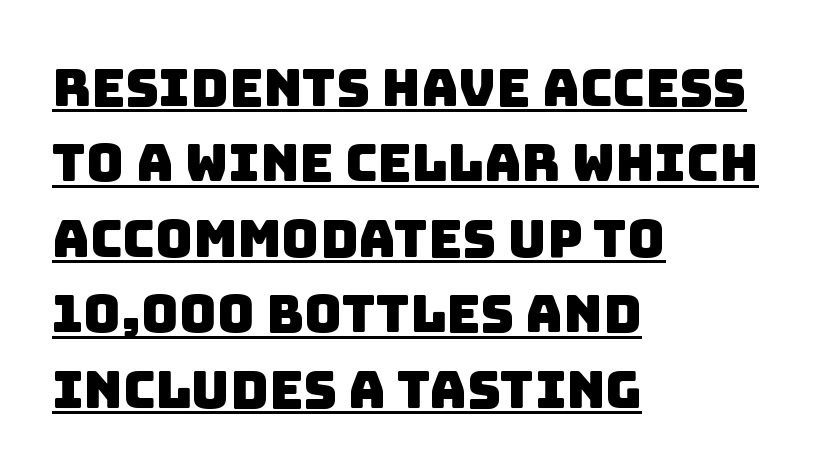
Tracking value appears to be zero — textbook default spacing. Varying glyph widths throughout — classic text-font behaviour. This rendering uses left alignment, leaving the right contour irregular. The characters display no serif detailing; their extremities are plain. The rows are spaced the way most documents space them. The string is rendered with underlining switched on.
